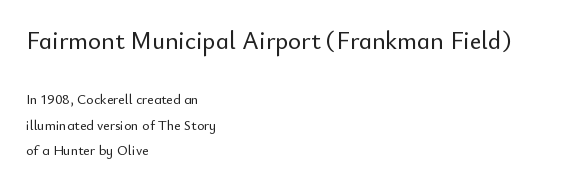
{"italic": "no", "underline": "no", "align": "left", "line_spacing_ratio": 1.82, "letter_spacing": "normal", "letter_spacing_em": 0.0, "larger_block": "first", "size_ratio": 1.79, "glyph_px": 25}
